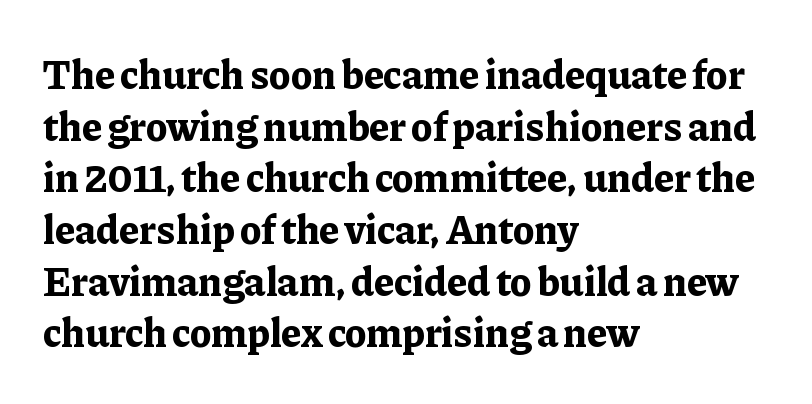
I'd call this a serif setting — the letters wear small feet. This sample has the flowing, uneven cadence of proportional lettering. As a designer I'd log this as weight 700, bold. Caption: standard tracking, unaltered. Short and long lines alike share a common starting point at left. Vertical spacing — default.
